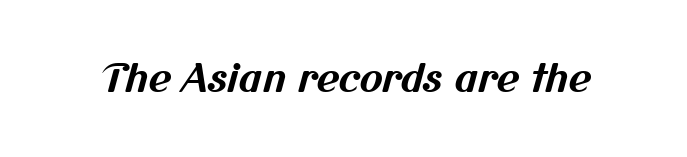
Q: Is the text bold? A: Yes.
Q: Is the typeface a serif or a sans-serif typeface? A: Sans-serif.
Q: Is the text underlined? A: No.
Q: Is the spacing between letters normal or unusually wide? A: Normal.
Q: Width (condensed, normal, or wide)? A: Normal.
Q: Stroke contrast? A: Medium.
Q: x-height? A: Medium.
Q: Monospaced? A: No.
